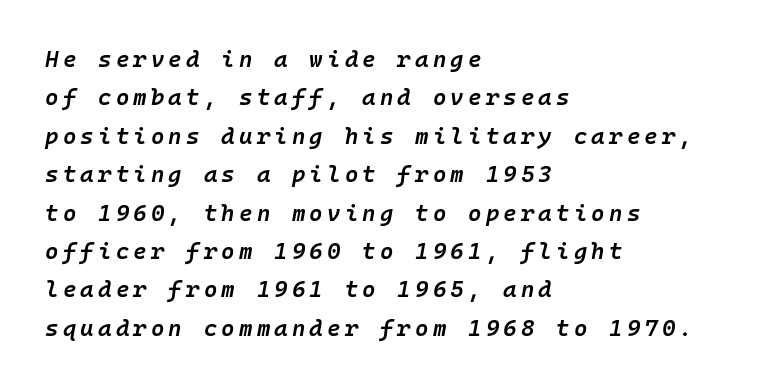
Q: Is the text bold? A: Semi-bold.
Q: Is the text italic (slanted)? A: Yes, it leans right by about 10 degrees.
Q: Is the text underlined? A: No.
Q: How is the paragraph aligned? A: Left-aligned.
Q: Is the spacing between lines tight, normal or loose? A: Normal.
